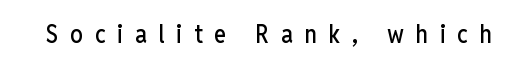
The image shows 25 px text type, upright; set unusually wide letter spacing (+0.47 em), not underlined.
